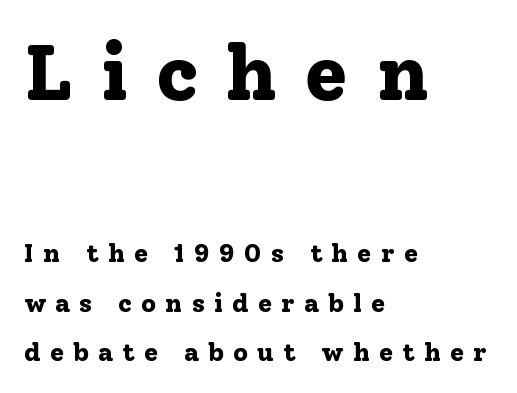
The image shows 79 px bold serif type, upright; set left-aligned, loose line spacing (1.9x), unusually wide letter spacing (+0.35 em), not underlined; the first (top) block is 3.04x larger; low stroke contrast and a medium x-height.
